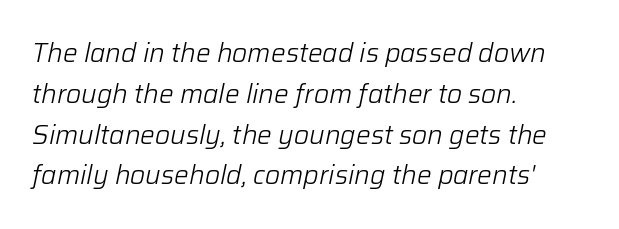
Q: Is the text bold? A: No.
Q: Is the text italic (slanted)? A: Yes, it leans right by about 12 degrees.
Q: Is the text underlined? A: No.
Q: How is the paragraph aligned? A: Left-aligned.
Q: Is the spacing between letters normal or unusually wide? A: Normal.
Q: Is the spacing between lines tight, normal or loose? A: Normal.
